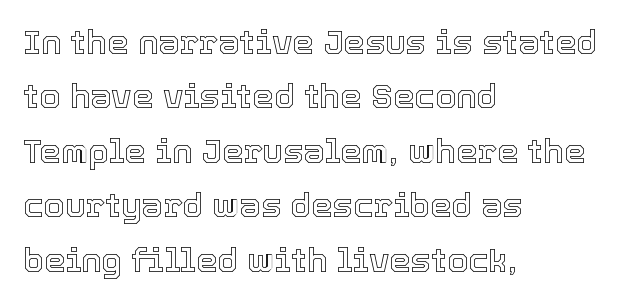
Posture: upright roman. One-word summary of the alignment: left. The passage shown is typed in a proportional face where columns would drift. Look at the tracking — it's just the regular setting, nothing added. Clear beneath every line of the passage.
